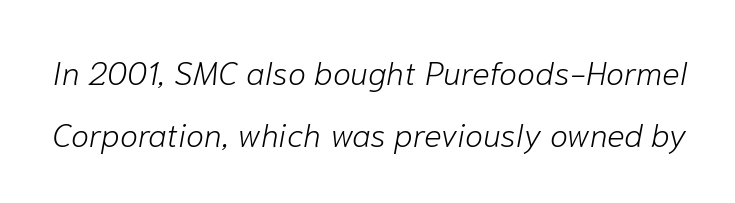
{"italic": "yes", "lean": "right", "slant_degrees": 10, "bold": "no", "weight": "light", "width": "normal", "stroke_contrast": "low", "x_height": "medium", "monospaced": "no", "underline": "no", "line_spacing_ratio": 1.89, "letter_spacing": "normal", "letter_spacing_em": 0.0, "glyph_px": 33}
